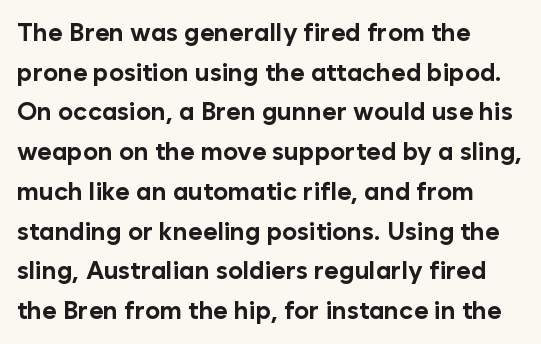
Q: Is the text bold? A: Yes.
Q: Is the text italic (slanted)? A: No, it is upright.
Q: Is the text underlined? A: No.
Q: How is the paragraph aligned? A: Left-aligned.
Q: Is the spacing between letters normal or unusually wide? A: Normal.
Q: Is the spacing between lines tight, normal or loose? A: Normal.
